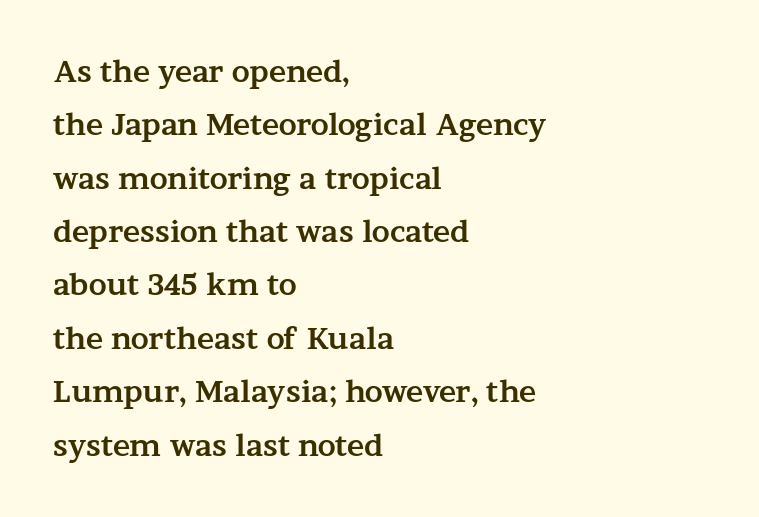
{"serif": "yes", "italic": "no", "bold": "yes", "weight": "bold", "width": "wide", "stroke_contrast": "medium", "x_height": "medium", "monospaced": "no", "underline": "no", "align": "left", "line_spacing_ratio": 1.84, "letter_spacing": "normal", "letter_spacing_em": 0.0, "glyph_px": 29}
